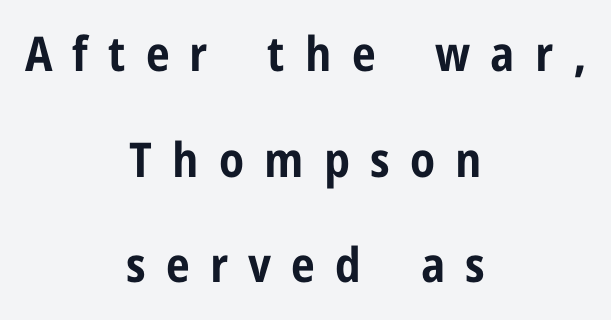
Q: Is the text bold? A: Yes.
Q: Is the text italic (slanted)? A: No, it is upright.
Q: Is the typeface a serif or a sans-serif typeface? A: Sans-serif.
Q: Is the text underlined? A: No.
Q: How is the paragraph aligned? A: Centered.
Q: Is the spacing between letters normal or unusually wide? A: Unusually wide.
Q: Is the spacing between lines tight, normal or loose? A: Loose.
Q: Width (condensed, normal, or wide)? A: Condensed.
Q: Stroke contrast? A: Low.
Q: x-height? A: Medium.
Q: Monospaced? A: No.
